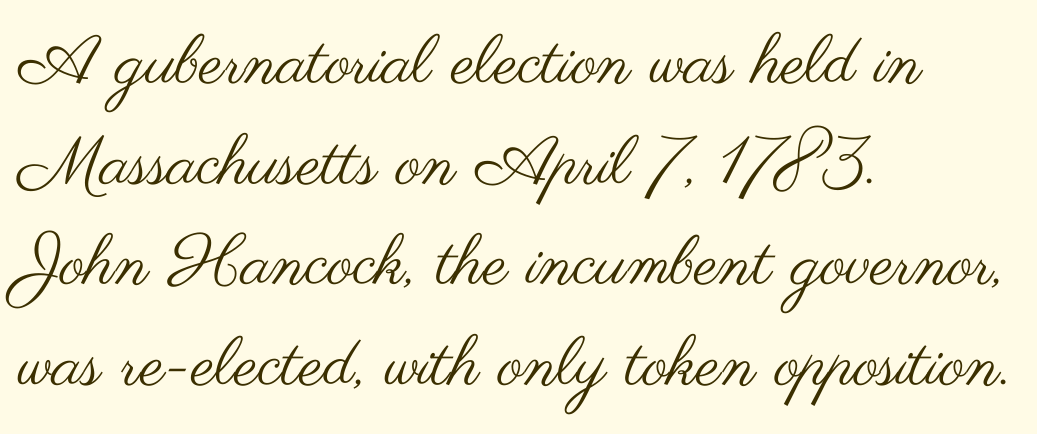
The letters advance in unequal steps, a hallmark of proportional type. One-word summary of the alignment: left. Descenders hang freely into open space. Stems here are at most as thick as an everyday book face.
